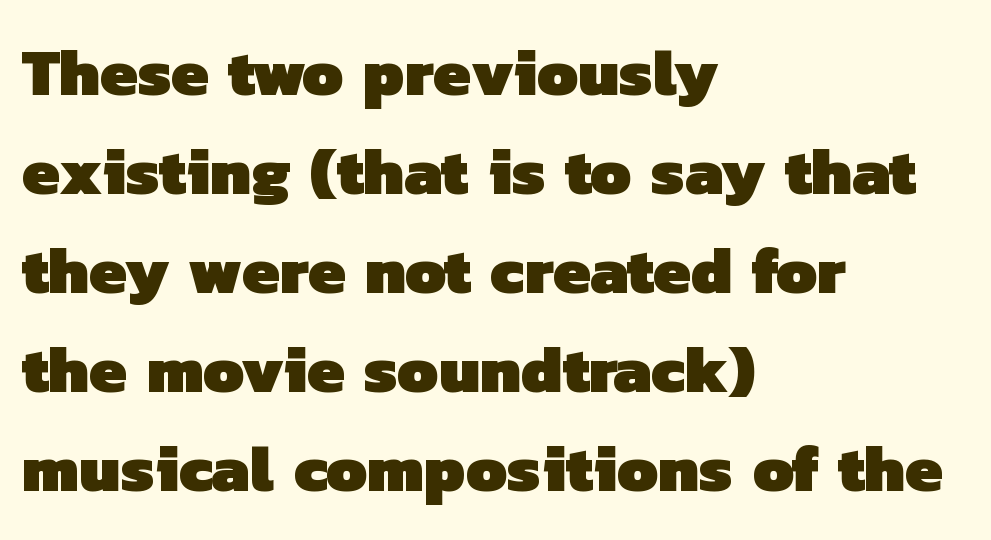
The image shows 66 px heavy sans-serif type; set left-aligned, normal line spacing (1.5x), normal letter spacing, not underlined; low stroke contrast and a medium x-height.
